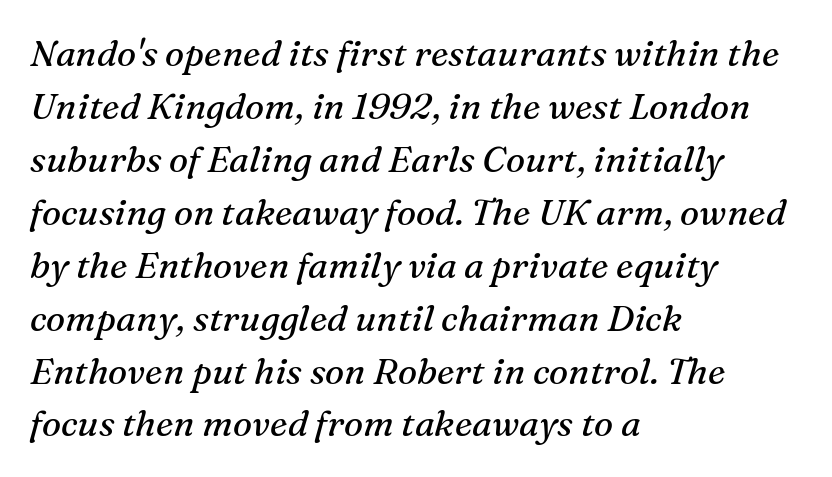
The image shows 36 px regular-weight serif type, italic (leaning right); set left-aligned, normal line spacing (1.47x), normal letter spacing, not underlined; medium stroke contrast and a medium x-height.
